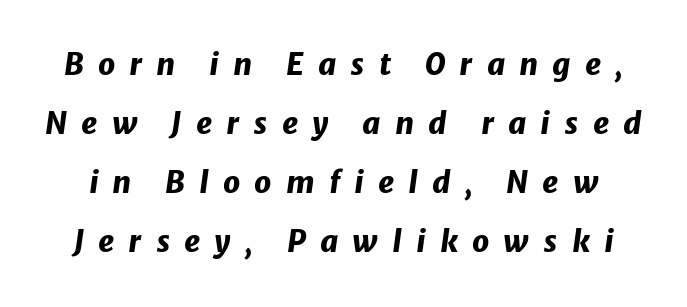
Q: Is the text bold? A: Yes.
Q: Is the text italic (slanted)? A: Yes, it leans right by about 8 degrees.
Q: Is the text underlined? A: No.
Q: Is the spacing between letters normal or unusually wide? A: Unusually wide.
Q: Is the spacing between lines tight, normal or loose? A: Loose.
Q: Width (condensed, normal, or wide)? A: Normal.
Q: Stroke contrast? A: Low.
Q: x-height? A: Medium.
Q: Monospaced? A: No.
